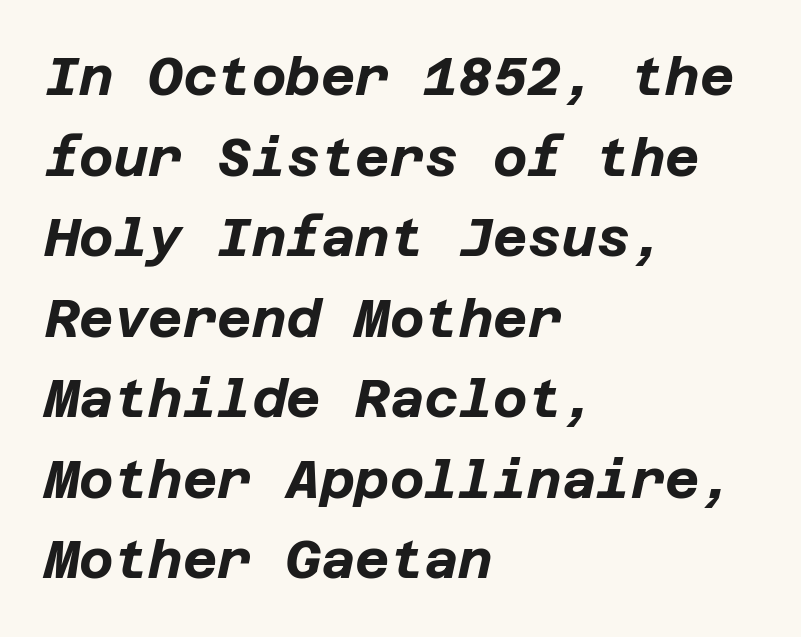
Q: Is the text bold? A: Yes.
Q: Is the text italic (slanted)? A: Yes, it leans right by about 12 degrees.
Q: Is the text underlined? A: No.
Q: How is the paragraph aligned? A: Left-aligned.
Q: Is the spacing between letters normal or unusually wide? A: Normal.
Q: Is the spacing between lines tight, normal or loose? A: Normal.
Q: Width (condensed, normal, or wide)? A: Normal.
Q: Stroke contrast? A: Low.
Q: x-height? A: Large.
